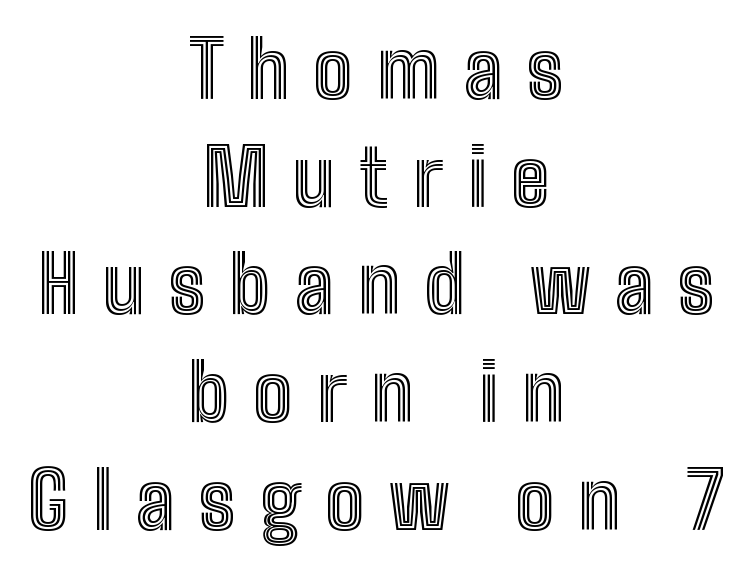
{"italic": "no", "width": "condensed", "x_height": "medium", "monospaced": "no", "underline": "no", "align": "center", "line_spacing": "normal", "line_spacing_ratio": 1.38, "letter_spacing": "wide", "letter_spacing_em": 0.31, "glyph_px": 78}
